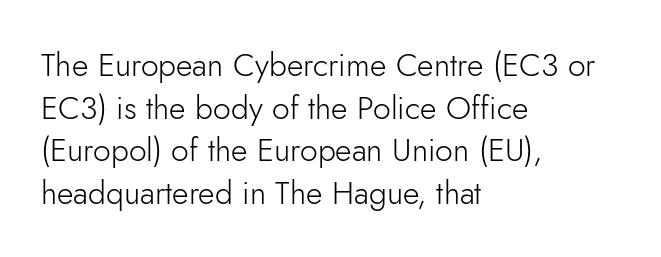
Is the block centered? No — it sits flush against the left margin. The area under the type is left untouched. The typesetting does not lean heavy: it is not bold. Think of a printed novel: that variable character pitch is what you see here. The passage shown has conventional tracking throughout.
